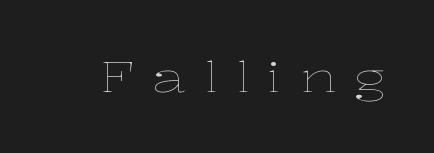
Q: Is the text bold? A: No.
Q: Is the text italic (slanted)? A: No, it is upright.
Q: Is the text underlined? A: No.
Q: Is the spacing between letters normal or unusually wide? A: Unusually wide.
Q: Width (condensed, normal, or wide)? A: Wide.
Q: Stroke contrast? A: Low.
Q: x-height? A: Medium.
Q: Monospaced? A: No.
